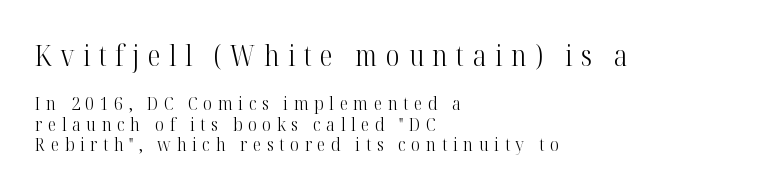
The image shows 29 px light, condensed serif type, upright; set left-aligned, tight line spacing (1.07x), unusually wide letter spacing (+0.29 em), not underlined; the first (top) block is 1.53x larger; high stroke contrast and a medium x-height.
